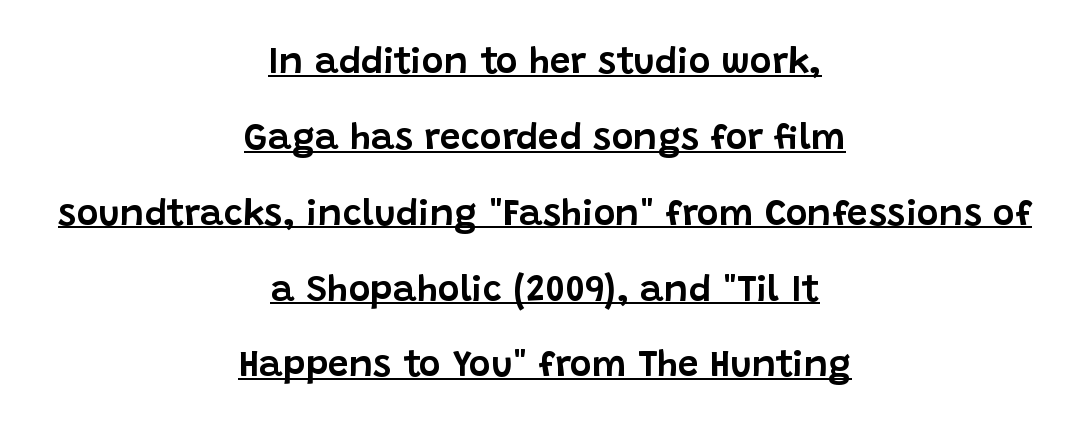
Q: Is the text italic (slanted)? A: No, it is upright.
Q: Is the typeface a serif or a sans-serif typeface? A: Sans-serif.
Q: Is the text underlined? A: Yes.
Q: How is the paragraph aligned? A: Centered.
Q: Is the spacing between letters normal or unusually wide? A: Normal.
Q: Is the spacing between lines tight, normal or loose? A: Loose.
Q: Width (condensed, normal, or wide)? A: Normal.
Q: Stroke contrast? A: Low.
Q: x-height? A: Large.
Q: Monospaced? A: No.
